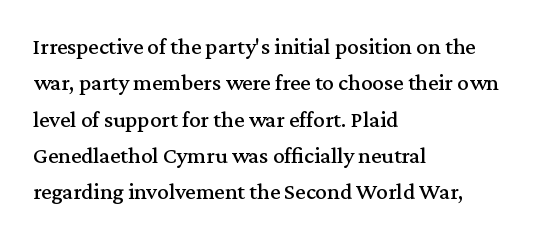
The image shows 23 px text type, upright; set left-aligned, normal line spacing (1.58x), normal letter spacing, not underlined.
